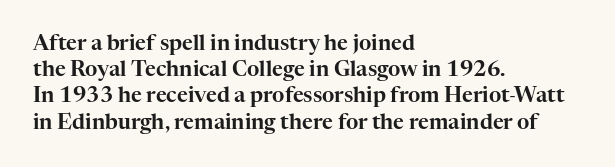
{"italic": "no", "underline": "no", "align": "left", "line_spacing": "normal", "line_spacing_ratio": 1.25, "letter_spacing": "normal", "letter_spacing_em": 0.0, "glyph_px": 21}
